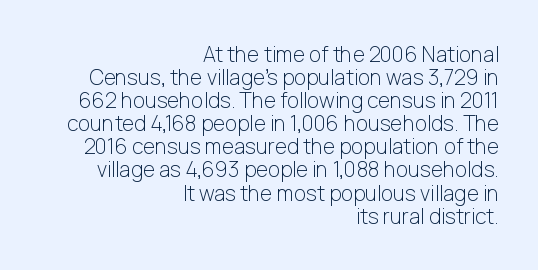
Q: Is the text bold? A: No.
Q: Is the text italic (slanted)? A: No, it is upright.
Q: Is the text underlined? A: No.
Q: How is the paragraph aligned? A: Right-aligned.
Q: Is the spacing between letters normal or unusually wide? A: Normal.
Q: Is the spacing between lines tight, normal or loose? A: Tight.
